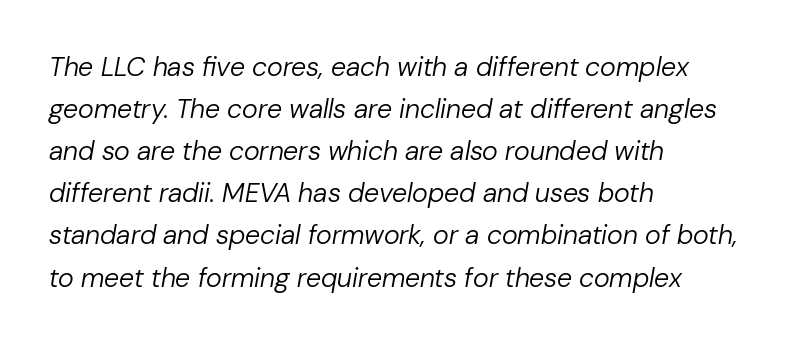
{"italic": "yes", "lean": "right", "slant_degrees": 10, "bold": "no", "underline": "no", "align": "left", "line_spacing": "normal", "line_spacing_ratio": 1.56, "letter_spacing": "normal", "letter_spacing_em": 0.0, "glyph_px": 27}
